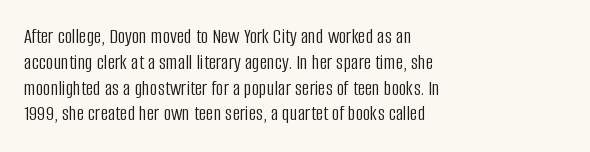
Visually the block forms a straight wall on the left and a jagged coastline on the right. This sample uses plain, unmodified letter spacing. The face looks like a standard text weight, possibly lighter. Check under the words: just untouched page. Does the lettering tilt? It doesn't — this is upright.
